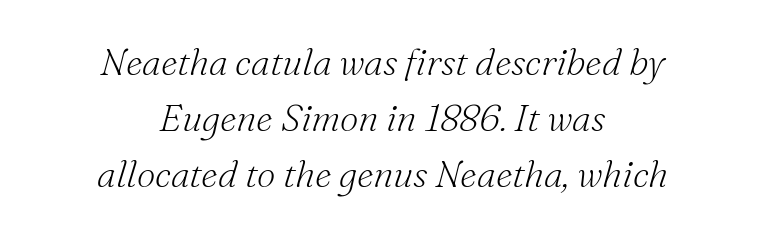
{"serif": "yes", "italic": "yes", "lean": "right", "slant_degrees": 16, "bold": "no", "weight": "light", "width": "normal", "stroke_contrast": "medium", "x_height": "small", "monospaced": "no", "underline": "no", "align": "center", "line_spacing": "normal", "line_spacing_ratio": 1.51, "letter_spacing": "normal", "letter_spacing_em": 0.0, "glyph_px": 37}
